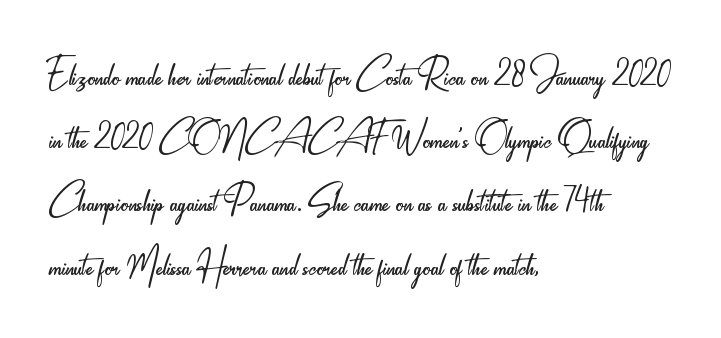
Q: Is the text bold? A: No.
Q: Is the text italic (slanted)? A: Yes.
Q: Is the typeface a serif or a sans-serif typeface? A: Sans-serif.
Q: Is the text underlined? A: No.
Q: How is the paragraph aligned? A: Left-aligned.
Q: Is the spacing between letters normal or unusually wide? A: Normal.
Q: Is the spacing between lines tight, normal or loose? A: Normal.
Q: Width (condensed, normal, or wide)? A: Condensed.
Q: Stroke contrast? A: Low.
Q: x-height? A: Small.
Q: Monospaced? A: No.
